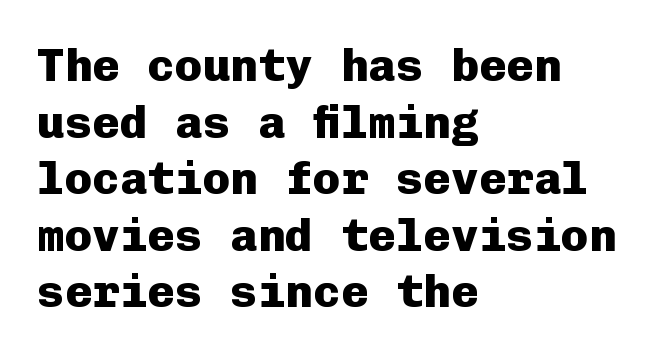
This sample has the even, mechanical cadence of fixed-width lettering. Caption: multi-line text, flush left, ragged right. These lines carry a lot of weight — the face is fully bold. The type is set solid horizontally, with unmodified tracking. The space beneath each line is pristine and unruled. It's the straight-up-and-down kind of type.
